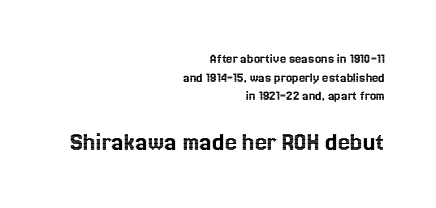
Q: Is the text italic (slanted)? A: No, it is upright.
Q: Is the text underlined? A: No.
Q: How is the paragraph aligned? A: Right-aligned.
Q: Is the spacing between letters normal or unusually wide? A: Normal.
Q: Is the spacing between lines tight, normal or loose? A: Normal.
Q: Which block of text is set in a larger size, the first (top) or the second (bottom)? A: The second (bottom) one.
